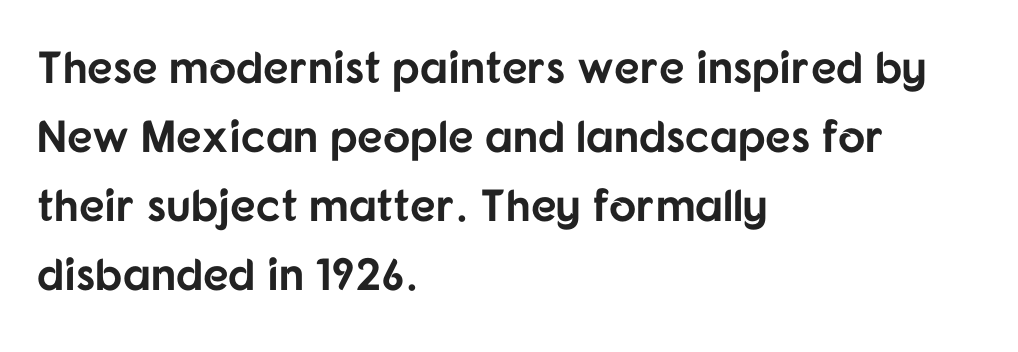
This sample uses plain, unmodified letter spacing. I'd describe the lettering as bold — thick and assertive. Examine the stroke ends and you'll find no serifs. Ascenders rise straight up at ninety degrees. One glance says typical: line gaps are just what's usual. Clear beneath every line of the passage.
